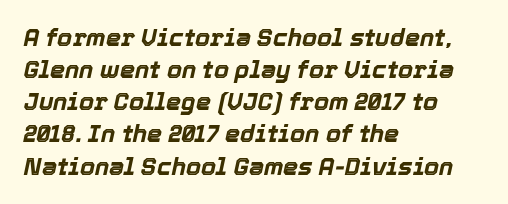
Q: Is the text bold? A: Yes.
Q: Is the text italic (slanted)? A: Yes, it leans right by about 12 degrees.
Q: Is the text underlined? A: No.
Q: How is the paragraph aligned? A: Left-aligned.
Q: Is the spacing between letters normal or unusually wide? A: Normal.
Q: Is the spacing between lines tight, normal or loose? A: Normal.
